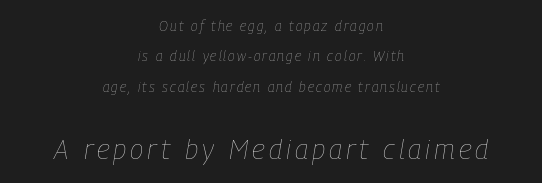
Q: Is the text bold? A: No.
Q: Is the text italic (slanted)? A: Yes, it leans right by about 9 degrees.
Q: Is the text underlined? A: No.
Q: How is the paragraph aligned? A: Centered.
Q: Is the spacing between lines tight, normal or loose? A: Loose.
Q: Which block of text is set in a larger size, the first (top) or the second (bottom)? A: The second (bottom) one.
Q: Width (condensed, normal, or wide)? A: Condensed.
Q: Stroke contrast? A: Low.
Q: x-height? A: Medium.
Q: Monospaced? A: No.
